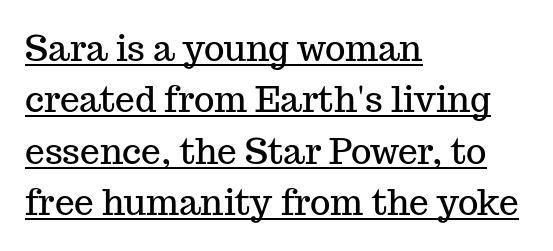
Q: Is the text italic (slanted)? A: No, it is upright.
Q: Is the typeface a serif or a sans-serif typeface? A: Serif.
Q: Is the text underlined? A: Yes.
Q: How is the paragraph aligned? A: Left-aligned.
Q: Is the spacing between letters normal or unusually wide? A: Normal.
Q: Is the spacing between lines tight, normal or loose? A: Normal.
Q: Width (condensed, normal, or wide)? A: Normal.
Q: Stroke contrast? A: Medium.
Q: x-height? A: Medium.
Q: Monospaced? A: No.
